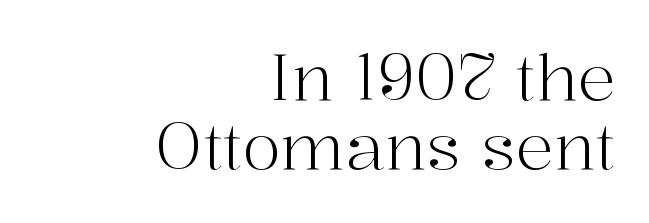
Between one letter and the next there's only the usual sliver of space. The letters advance in unequal steps, a hallmark of proportional type. Whoever set this chose condensed vertical rhythm over breathing room. A flush-right, rag-left setting is used for this passage.
